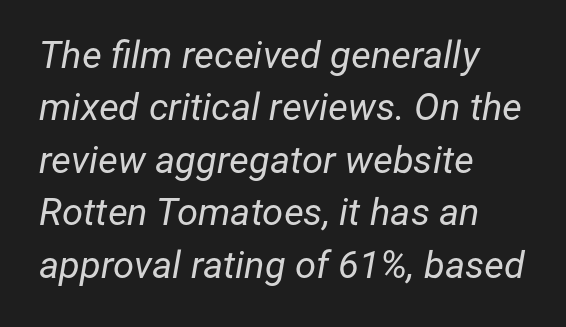
Q: Is the text bold? A: No.
Q: Is the text italic (slanted)? A: Yes, it leans right by about 12 degrees.
Q: Is the text underlined? A: No.
Q: How is the paragraph aligned? A: Left-aligned.
Q: Is the spacing between letters normal or unusually wide? A: Normal.
Q: Is the spacing between lines tight, normal or loose? A: Normal.
Q: Width (condensed, normal, or wide)? A: Normal.
Q: Stroke contrast? A: Low.
Q: x-height? A: Medium.
Q: Monospaced? A: No.
